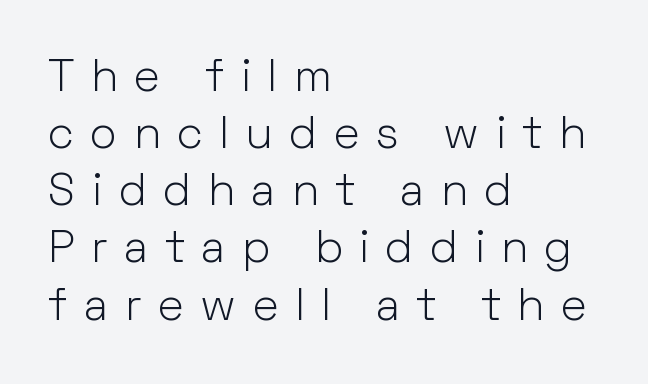
Q: Is the text bold? A: No.
Q: Is the text italic (slanted)? A: No, it is upright.
Q: Is the typeface a serif or a sans-serif typeface? A: Sans-serif.
Q: Is the text underlined? A: No.
Q: How is the paragraph aligned? A: Left-aligned.
Q: Is the spacing between letters normal or unusually wide? A: Unusually wide.
Q: Is the spacing between lines tight, normal or loose? A: Normal.
Q: Width (condensed, normal, or wide)? A: Normal.
Q: Stroke contrast? A: Low.
Q: x-height? A: Medium.
Q: Monospaced? A: No.
